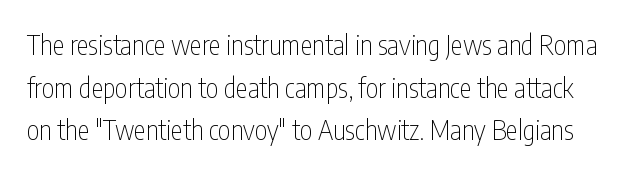
{"italic": "no", "bold": "no", "underline": "no", "line_spacing": "normal", "line_spacing_ratio": 1.58, "letter_spacing": "normal", "letter_spacing_em": 0.0, "glyph_px": 27}
